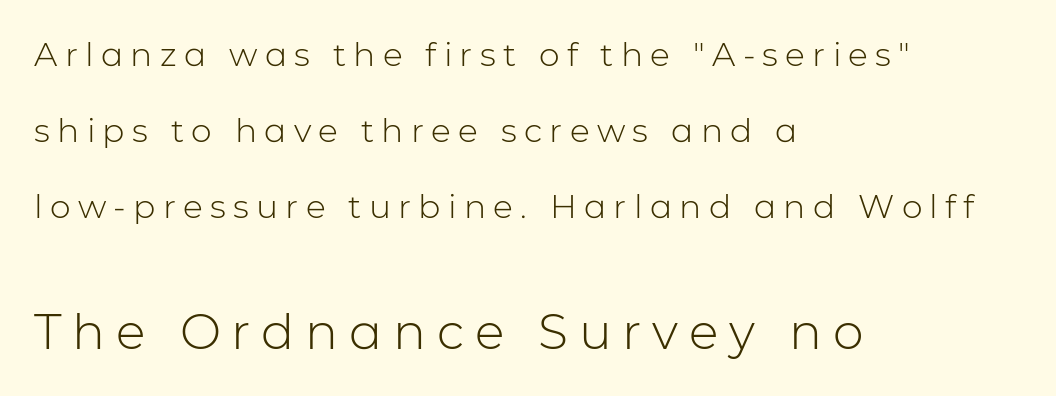
Short note: letters widely spaced. The passage shown is not underscored anywhere. Two sizes are in play, and the larger belongs to the second block. When letters stand straight like this, we call the style roman or upright. Summary of weight: not heavy and not bold. Quick note: interline space is abundant.
